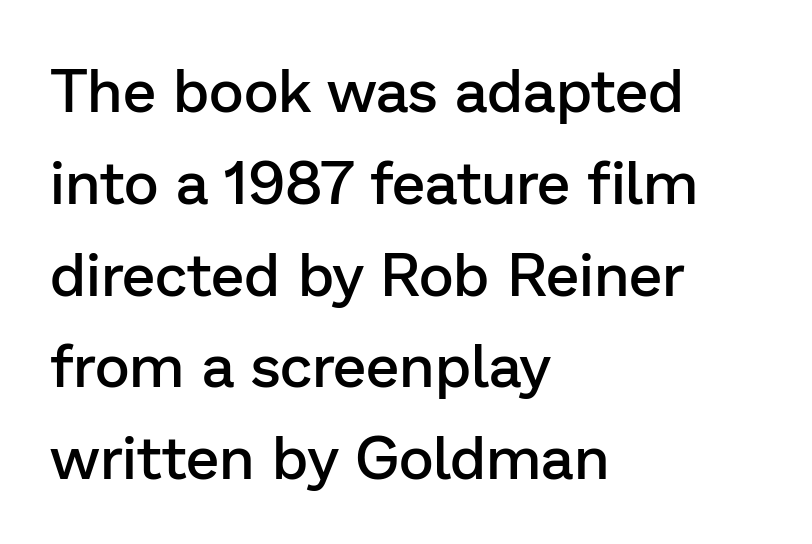
Q: Is the text bold? A: Semi-bold.
Q: Is the text italic (slanted)? A: No, it is upright.
Q: Is the typeface a serif or a sans-serif typeface? A: Sans-serif.
Q: Is the text underlined? A: No.
Q: How is the paragraph aligned? A: Left-aligned.
Q: Is the spacing between letters normal or unusually wide? A: Normal.
Q: Is the spacing between lines tight, normal or loose? A: Normal.
Q: Width (condensed, normal, or wide)? A: Normal.
Q: Stroke contrast? A: Low.
Q: x-height? A: Medium.
Q: Monospaced? A: No.
